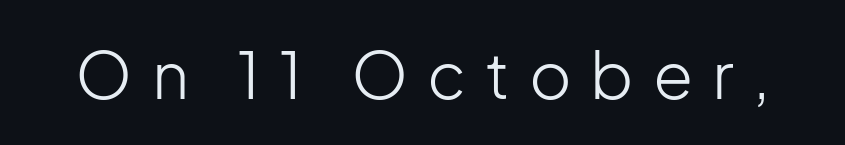
A typesetter would call this proportional, since set widths differ per character. In terms of letterspacing, this is a distinctly airy, spread setting. The typeface has the unassuming heft of standard copy or less. Italic? Not at all — the glyphs are vertical. Plain, unruled lines of type.
